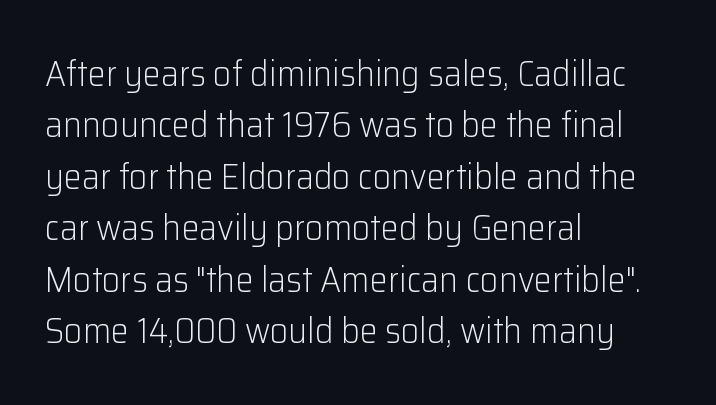
The image shows 36 px light sans-serif type, upright; set left-aligned, normal line spacing (1.43x), normal letter spacing, not underlined; low stroke contrast and a medium x-height.
